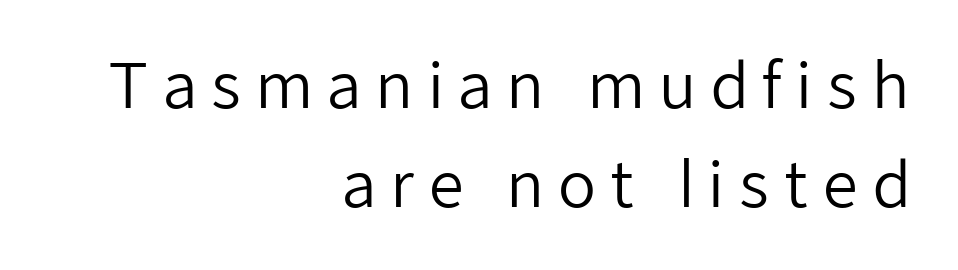
{"serif": "no", "italic": "no", "bold": "no", "weight": "regular", "width": "normal", "stroke_contrast": "low", "x_height": "medium", "monospaced": "no", "underline": "no", "align": "right", "line_spacing": "normal", "line_spacing_ratio": 1.59, "letter_spacing": "wide", "letter_spacing_em": 0.21, "glyph_px": 62}
